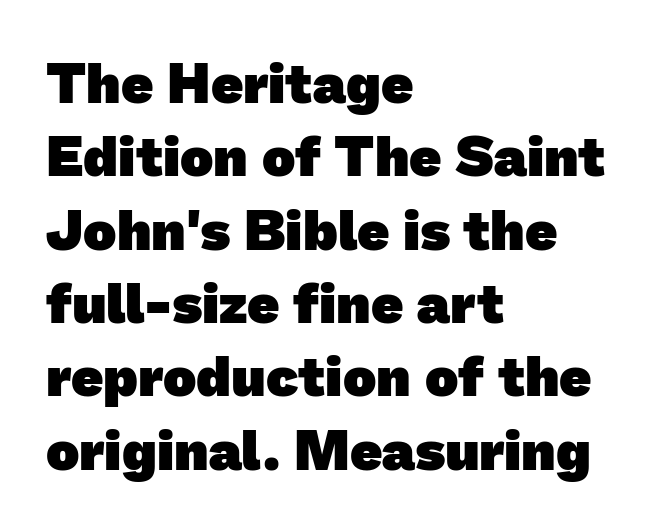
Q: Is the text bold? A: Yes.
Q: Is the typeface a serif or a sans-serif typeface? A: Sans-serif.
Q: Is the text underlined? A: No.
Q: How is the paragraph aligned? A: Left-aligned.
Q: Is the spacing between letters normal or unusually wide? A: Normal.
Q: Is the spacing between lines tight, normal or loose? A: Normal.
Q: Width (condensed, normal, or wide)? A: Normal.
Q: Stroke contrast? A: Low.
Q: x-height? A: Medium.
Q: Monospaced? A: No.
